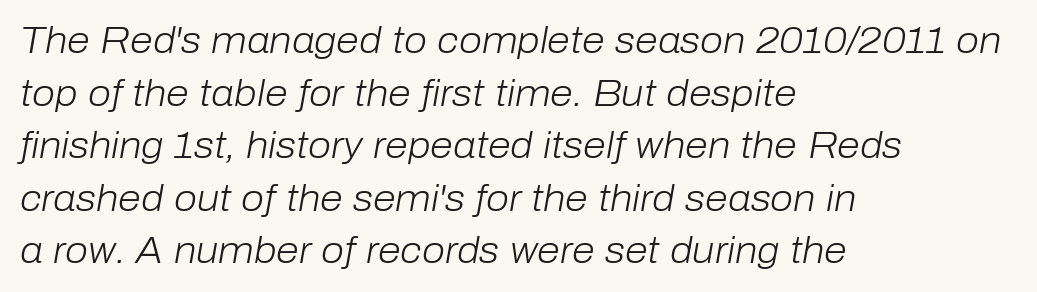
The image shows 37 px light type, italic (leaning right); set left-aligned, normal line spacing (1.42x), normal letter spacing, not underlined; low stroke contrast and a medium x-height.
